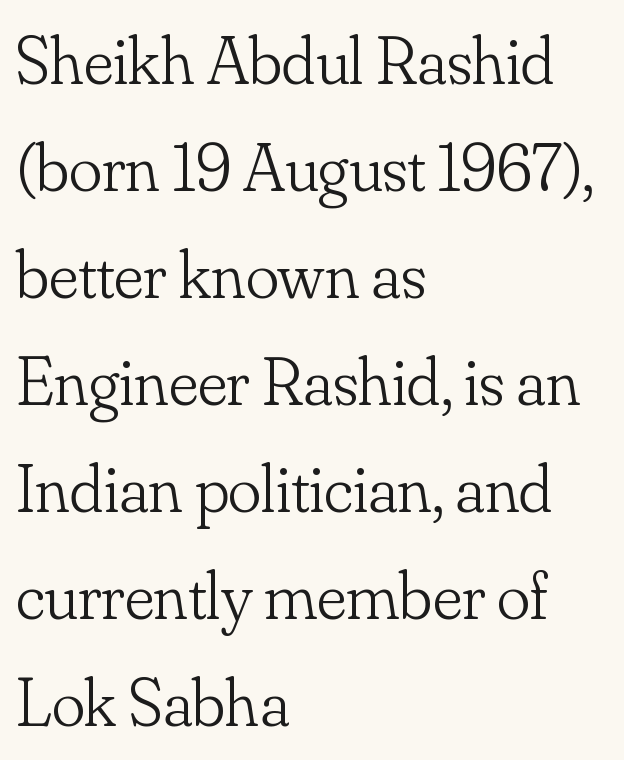
{"serif": "yes", "italic": "no", "bold": "no", "weight": "light", "width": "normal", "stroke_contrast": "low", "x_height": "small", "monospaced": "no", "underline": "no", "align": "left", "line_spacing": "normal", "line_spacing_ratio": 1.55, "letter_spacing": "normal", "letter_spacing_em": 0.0, "glyph_px": 69}
